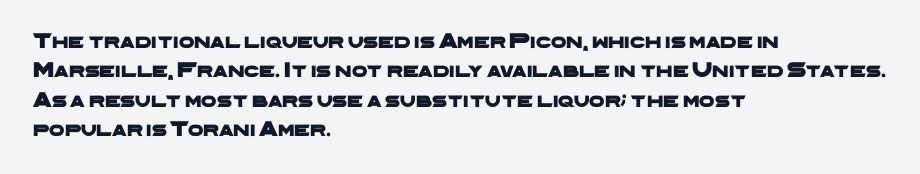
The type is set solid horizontally, with unmodified tracking. The lines in this sample share a left origin and differ only in where they stop. Baseline-to-baseline distance is the conventional proportion of letter height. Type without underlining.
